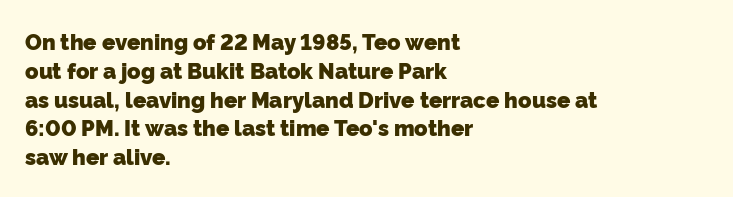
The passage shown is not underscored anywhere. Does the copy run flush right? No — it runs flush left. The rendering keeps characters at their native spacing. Caption: bold face, heavy strokes. Leading matches the norm, producing a regular column.
